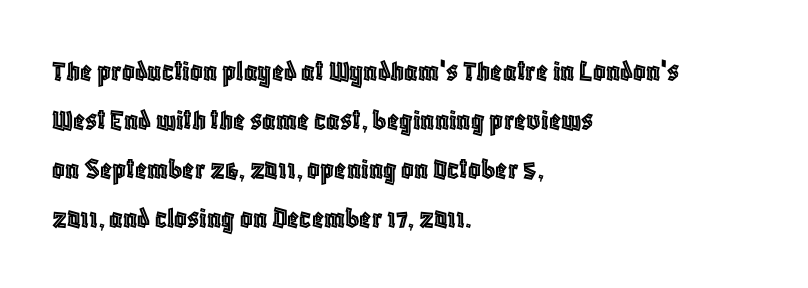
{"italic": "no", "width": "condensed", "x_height": "large", "monospaced": "no", "underline": "no", "align": "left", "line_spacing": "normal", "line_spacing_ratio": 1.58, "letter_spacing": "normal", "letter_spacing_em": 0.0, "glyph_px": 31}
